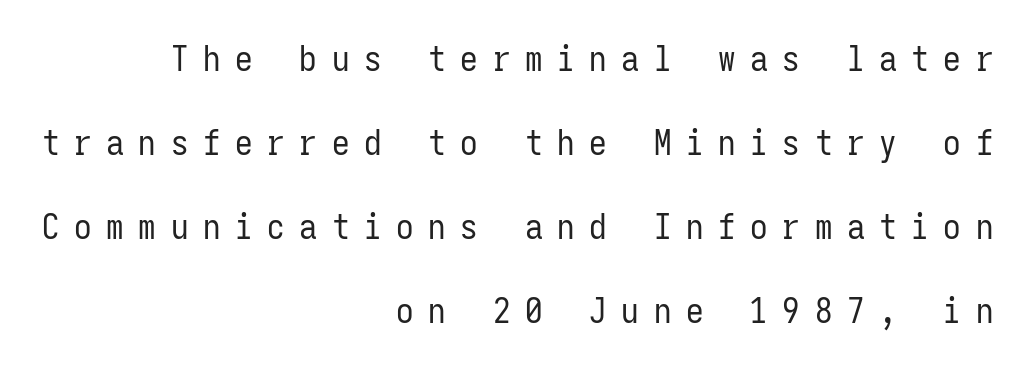
Q: Is the text bold? A: No.
Q: Is the text italic (slanted)? A: No, it is upright.
Q: Is the typeface a serif or a sans-serif typeface? A: Sans-serif.
Q: Is the text underlined? A: No.
Q: How is the paragraph aligned? A: Right-aligned.
Q: Is the spacing between letters normal or unusually wide? A: Unusually wide.
Q: Is the spacing between lines tight, normal or loose? A: Loose.
Q: Width (condensed, normal, or wide)? A: Condensed.
Q: Stroke contrast? A: Low.
Q: x-height? A: Medium.
Q: Monospaced? A: Yes.
